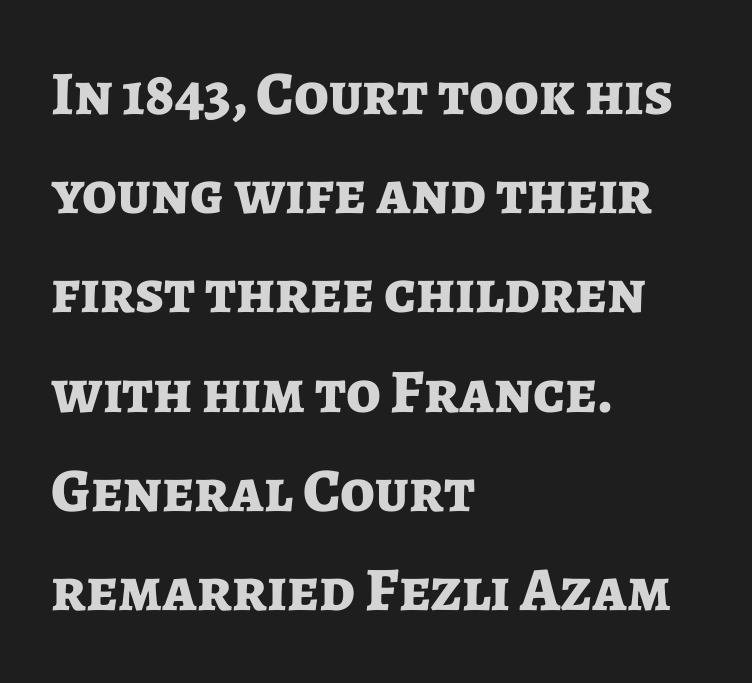
Q: Is the text bold? A: Yes.
Q: Is the text italic (slanted)? A: No, it is upright.
Q: Is the typeface a serif or a sans-serif typeface? A: Sans-serif.
Q: Is the text underlined? A: No.
Q: How is the paragraph aligned? A: Left-aligned.
Q: Is the spacing between letters normal or unusually wide? A: Normal.
Q: Is the spacing between lines tight, normal or loose? A: Normal.
Q: Width (condensed, normal, or wide)? A: Normal.
Q: Stroke contrast? A: Low.
Q: x-height? A: Medium.
Q: Monospaced? A: No.
